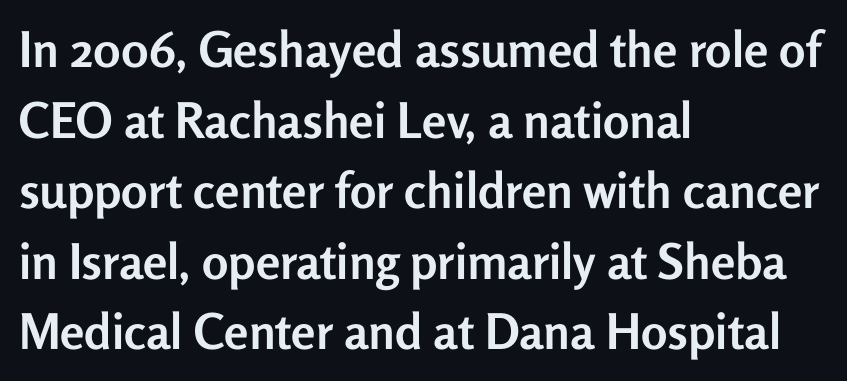
The image shows 49 px semibold sans-serif type, upright; set left-aligned, normal line spacing (1.44x), normal letter spacing, not underlined; low stroke contrast and a medium x-height.
